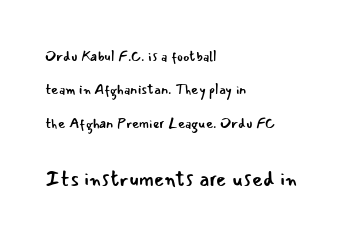
{"italic": "no", "bold": "no", "underline": "no", "align": "left", "line_spacing": "loose", "line_spacing_ratio": 2.39, "letter_spacing": "normal", "letter_spacing_em": 0.0, "larger_block": "second", "size_ratio": 1.5, "glyph_px": 21}
